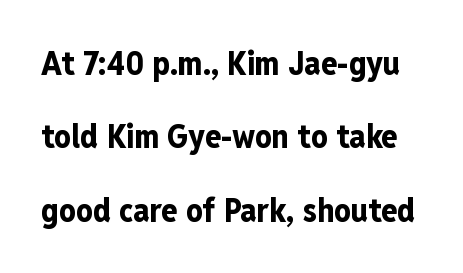
Q: Is the text bold? A: Yes.
Q: Is the text italic (slanted)? A: No, it is upright.
Q: Is the typeface a serif or a sans-serif typeface? A: Sans-serif.
Q: Is the text underlined? A: No.
Q: Is the spacing between letters normal or unusually wide? A: Normal.
Q: Is the spacing between lines tight, normal or loose? A: Loose.
Q: Width (condensed, normal, or wide)? A: Condensed.
Q: Stroke contrast? A: Low.
Q: x-height? A: Medium.
Q: Monospaced? A: No.
